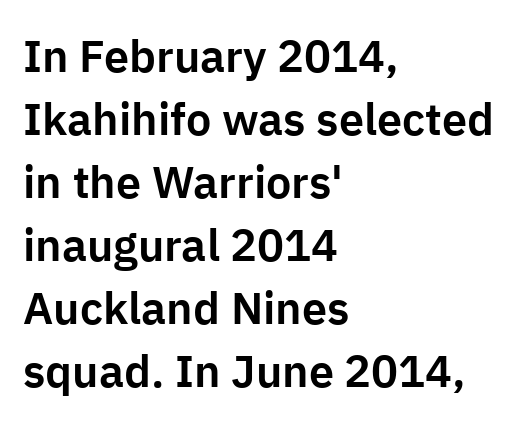
The area under the type is left untouched. This sample has the flowing, uneven cadence of proportional lettering. Observe the absence of serifs on each vertical stroke in this sample. The lettering stays uniformly vertical, giving the passage a roman look. The block of text has a typical density, with ordinary space between rows.
